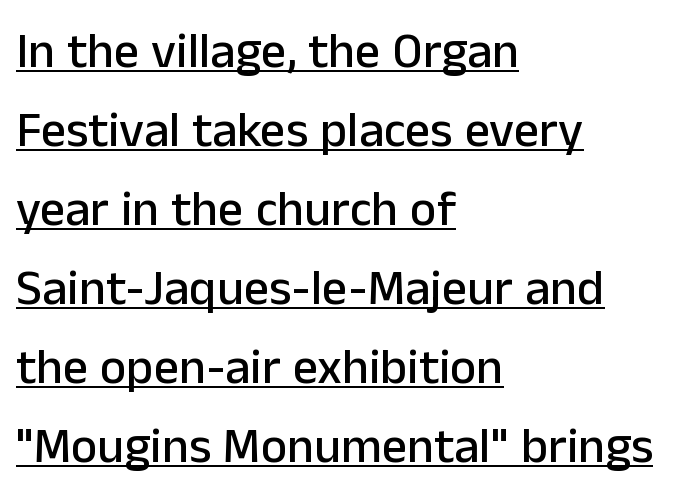
The image shows 50 px sans-serif type, upright; set left-aligned, normal line spacing (1.58x), normal letter spacing, underlined; low stroke contrast and a medium x-height.
